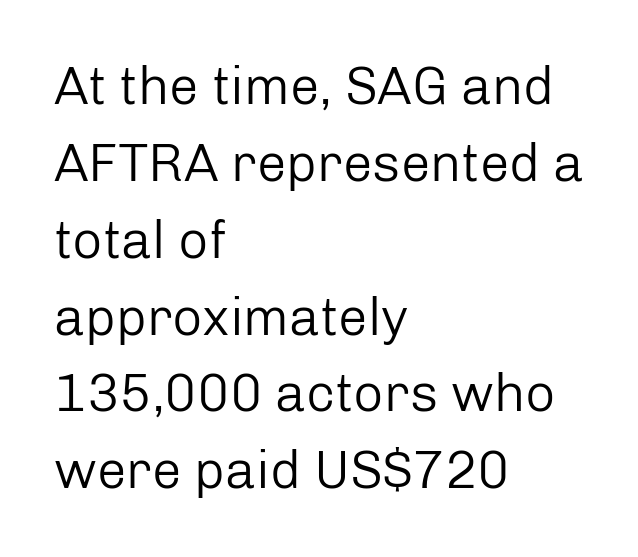
{"serif": "no", "italic": "no", "bold": "no", "weight": "regular", "width": "normal", "stroke_contrast": "low", "x_height": "medium", "monospaced": "no", "underline": "no", "align": "left", "line_spacing": "normal", "line_spacing_ratio": 1.45, "letter_spacing": "normal", "letter_spacing_em": 0.0, "glyph_px": 53}
